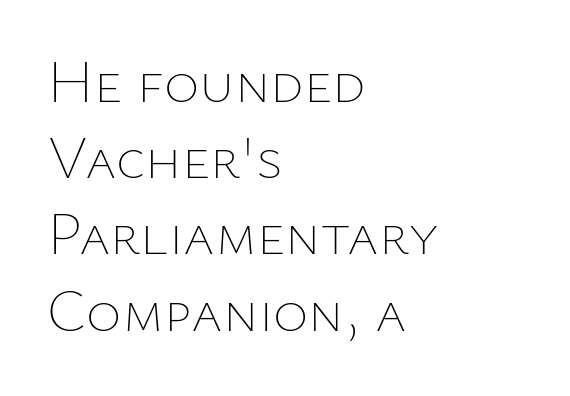
Check the space under the baseline: it is left empty. Does extra space separate the letters? No, they use regular spacing. Is the block centered? No — it sits flush against the left margin. The rendering uses natural spacing where letterforms have individual widths. These lines were composed using upright roman letters.
